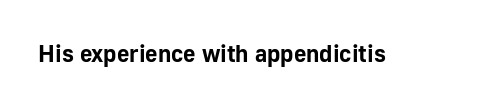
What stands out about the letter spacing? Nothing — it is the standard amount. Upright lettering throughout. Bold? Absolutely — the strokes are thick and heavy. The glyphs are unaccompanied by any horizontal stroke below them.
